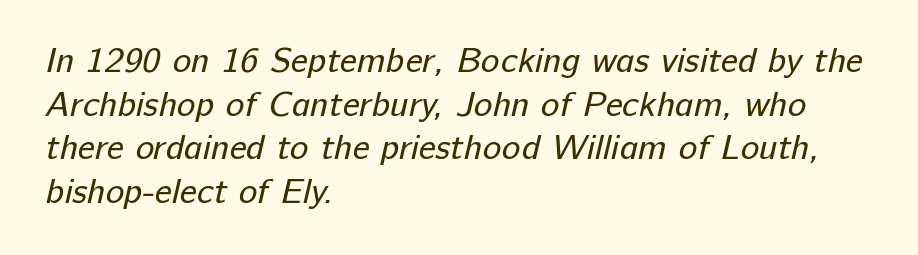
Varying glyph widths throughout — classic text-font behaviour. The typeface has the unassuming heft of standard copy or less. The specimen omits any rule beneath the text block's lines. The lines in this sample share a left origin and differ only in where they stop. Does the leading feel generous? No, just average. This is sans-serif lettering, the kind often seen on screens and signage.
